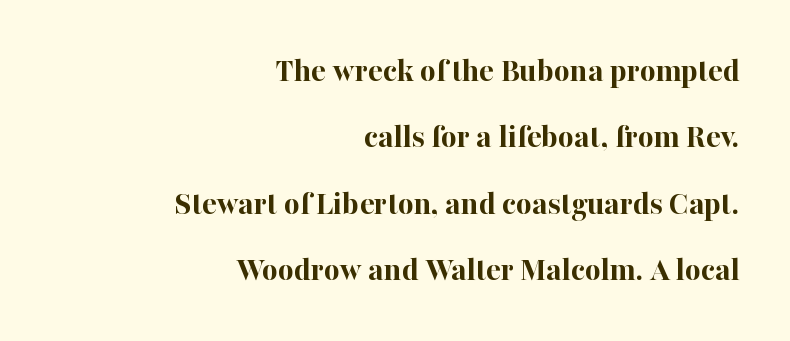
The image shows 34 px bold serif type, upright; set right-aligned, loose line spacing (1.95x), normal letter spacing, not underlined; high stroke contrast and a medium x-height.
